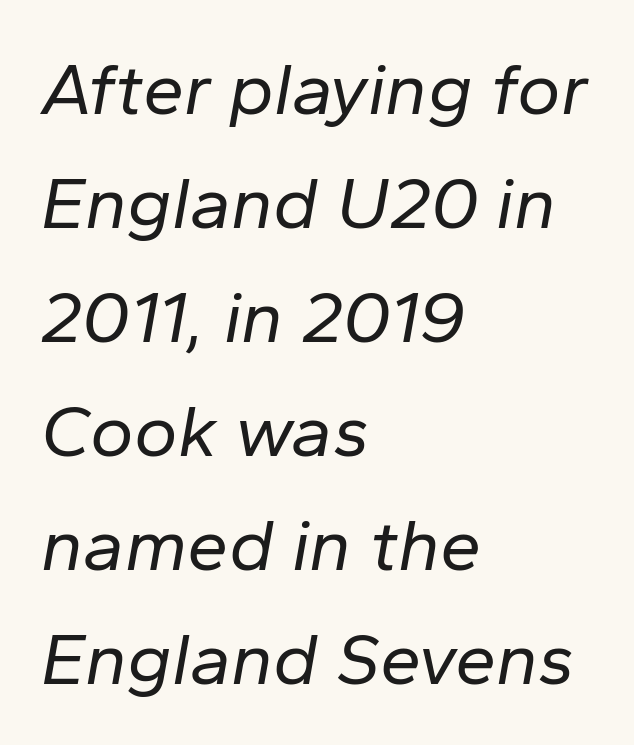
{"italic": "yes", "lean": "right", "slant_degrees": 10, "bold": "no", "weight": "regular", "width": "normal", "stroke_contrast": "low", "x_height": "medium", "monospaced": "no", "underline": "no", "align": "left", "line_spacing": "normal", "line_spacing_ratio": 1.54, "letter_spacing": "normal", "letter_spacing_em": 0.0, "glyph_px": 74}
